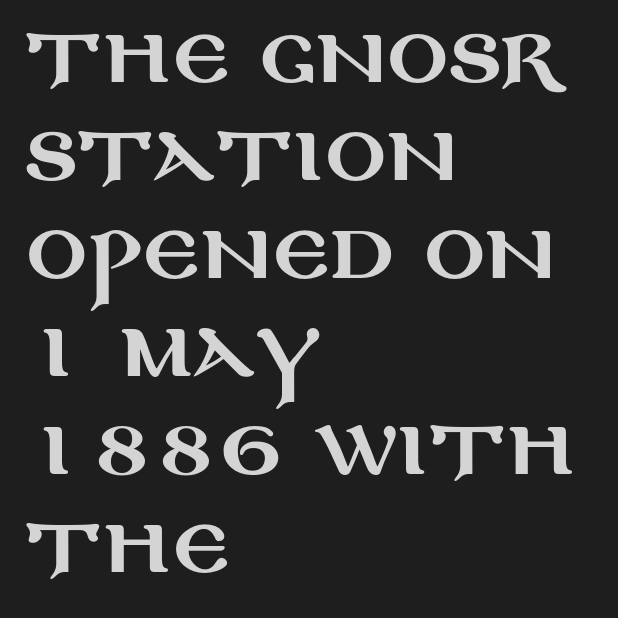
{"serif": "no", "italic": "no", "width": "wide", "stroke_contrast": "medium", "x_height": "large", "monospaced": "no", "underline": "no", "align": "left", "line_spacing": "normal", "line_spacing_ratio": 1.29, "letter_spacing": "normal", "letter_spacing_em": 0.0, "glyph_px": 76}
